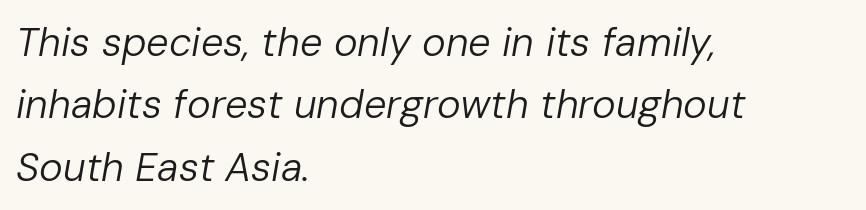
Q: Is the text bold? A: No.
Q: Is the text italic (slanted)? A: Yes, it leans right by about 10 degrees.
Q: Is the text underlined? A: No.
Q: How is the paragraph aligned? A: Left-aligned.
Q: Is the spacing between letters normal or unusually wide? A: Normal.
Q: Is the spacing between lines tight, normal or loose? A: Normal.
Q: Width (condensed, normal, or wide)? A: Normal.
Q: Stroke contrast? A: Low.
Q: x-height? A: Medium.
Q: Monospaced? A: No.
